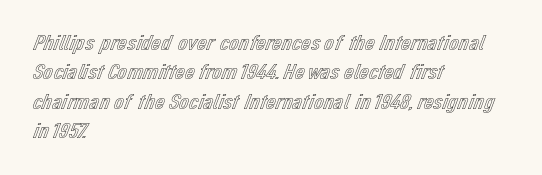
Q: Is the text italic (slanted)? A: Yes.
Q: Is the text underlined? A: No.
Q: How is the paragraph aligned? A: Left-aligned.
Q: Is the spacing between letters normal or unusually wide? A: Normal.
Q: Is the spacing between lines tight, normal or loose? A: Normal.
